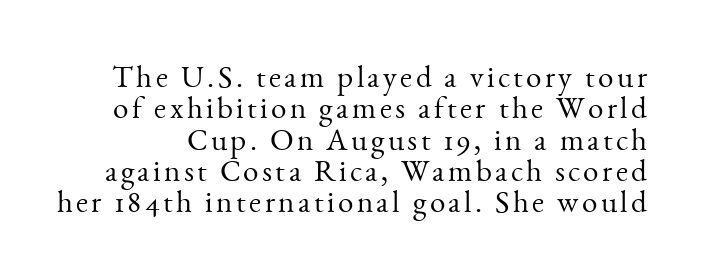
The image shows 31 px light serif type, upright; set tight line spacing (1.01x), not underlined; medium stroke contrast and a small x-height.
